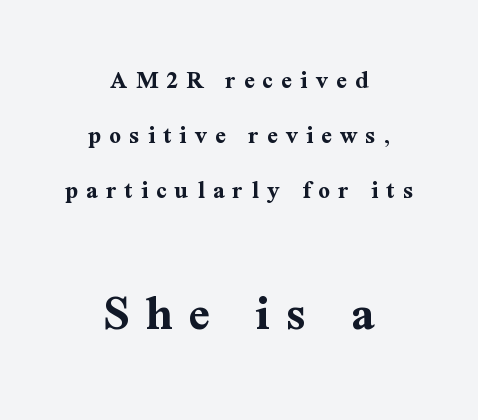
Q: Is the text bold? A: Yes.
Q: Is the text italic (slanted)? A: No, it is upright.
Q: Is the typeface a serif or a sans-serif typeface? A: Serif.
Q: Is the text underlined? A: No.
Q: How is the paragraph aligned? A: Centered.
Q: Is the spacing between letters normal or unusually wide? A: Unusually wide.
Q: Is the spacing between lines tight, normal or loose? A: Loose.
Q: Which block of text is set in a larger size, the first (top) or the second (bottom)? A: The second (bottom) one.
Q: Width (condensed, normal, or wide)? A: Normal.
Q: Stroke contrast? A: Medium.
Q: x-height? A: Medium.
Q: Monospaced? A: No.
